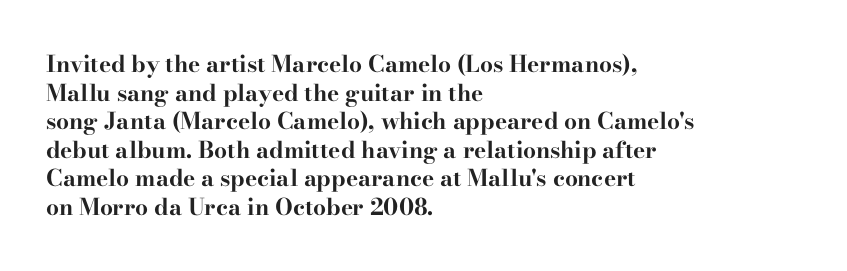
The image shows 23 px bold type, upright; set left-aligned, line spacing 1.24x, normal letter spacing, not underlined.
